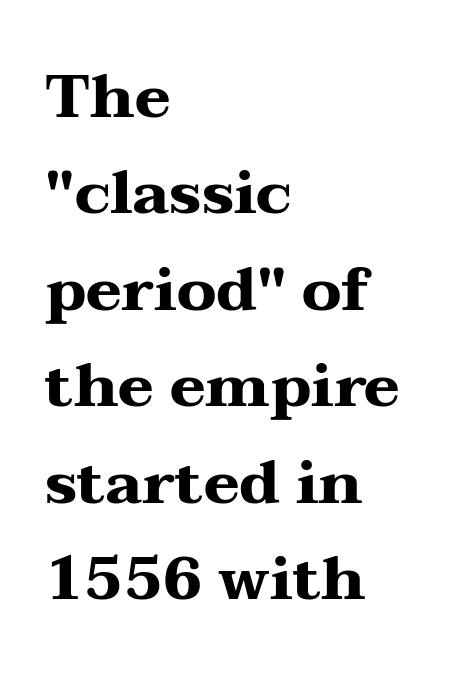
{"serif": "yes", "italic": "no", "bold": "yes", "weight": "heavy", "width": "wide", "stroke_contrast": "medium", "x_height": "medium", "monospaced": "no", "underline": "no", "align": "left", "line_spacing": "normal", "line_spacing_ratio": 1.58, "letter_spacing": "normal", "letter_spacing_em": 0.0, "glyph_px": 61}
